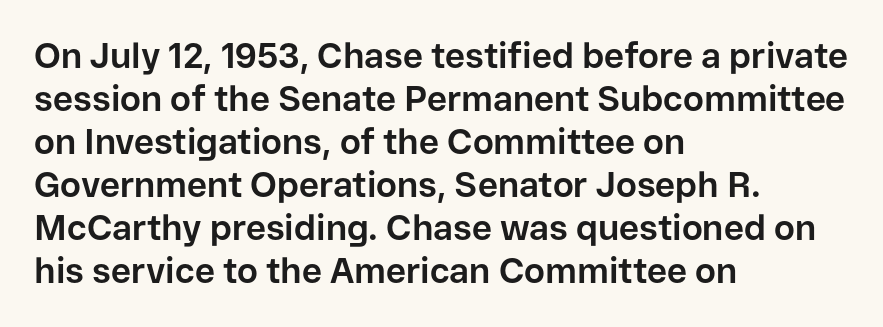
Reading down the block, your eye returns to a fixed left position each line. When letters stand straight like this, we call the style roman or upright. Each row of text sits above clean, open space. Grotesque or geometric, the face here clearly has no serifs. No extra tracking has been applied to these lines.
